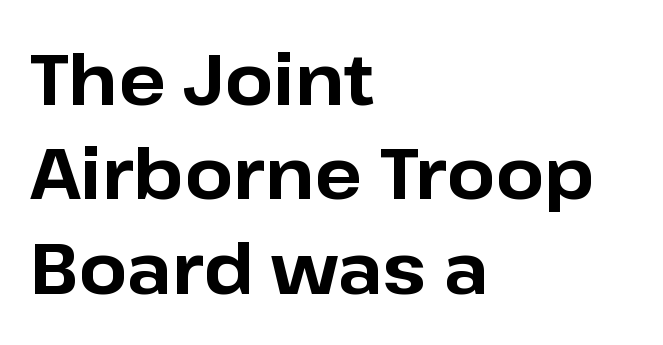
The image shows 70 px bold sans-serif type, upright; set left-aligned, normal line spacing (1.35x), normal letter spacing, not underlined; low stroke contrast and a medium x-height.
